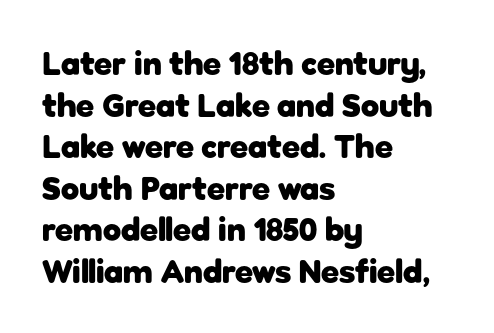
{"serif": "no", "italic": "no", "bold": "yes", "weight": "heavy", "width": "normal", "stroke_contrast": "low", "x_height": "medium", "monospaced": "no", "underline": "no", "align": "left", "line_spacing": "normal", "line_spacing_ratio": 1.26, "letter_spacing": "normal", "letter_spacing_em": 0.0, "glyph_px": 33}
